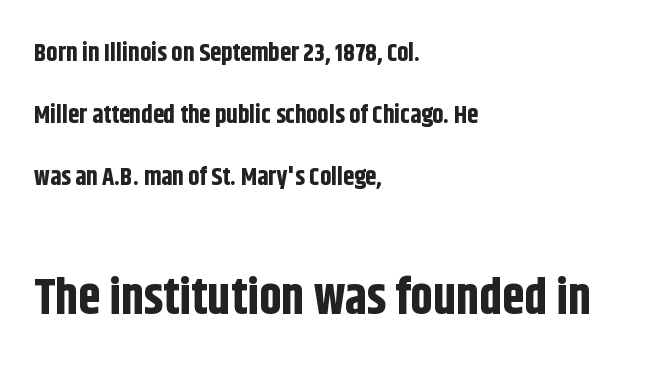
Classification — sans serif. Where is the straight margin? On the left. Each glyph is drawn with heavy, bold strokes. Letters rest on an invisible, unmarked baseline. The rendering uses natural spacing where letterforms have individual widths. Vertical spacing — loose.
